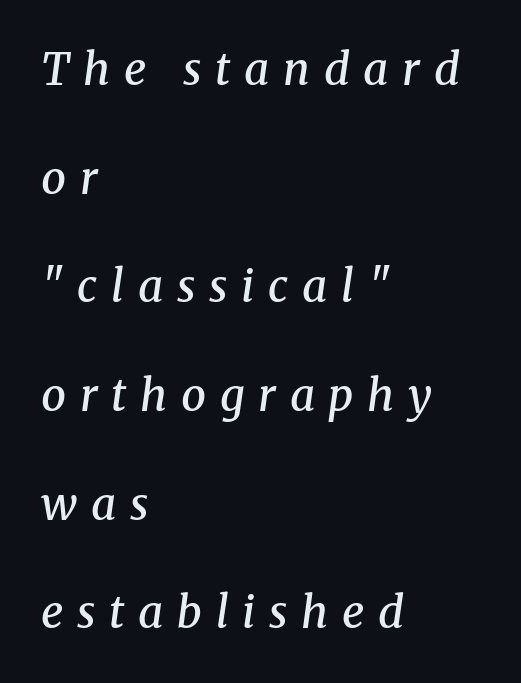
Q: Is the text bold? A: Semi-bold.
Q: Is the text italic (slanted)? A: Yes, it leans right by about 8 degrees.
Q: Is the typeface a serif or a sans-serif typeface? A: Serif.
Q: Is the text underlined? A: No.
Q: How is the paragraph aligned? A: Left-aligned.
Q: Is the spacing between letters normal or unusually wide? A: Unusually wide.
Q: Is the spacing between lines tight, normal or loose? A: Loose.
Q: Width (condensed, normal, or wide)? A: Normal.
Q: Stroke contrast? A: Medium.
Q: x-height? A: Medium.
Q: Monospaced? A: No.
